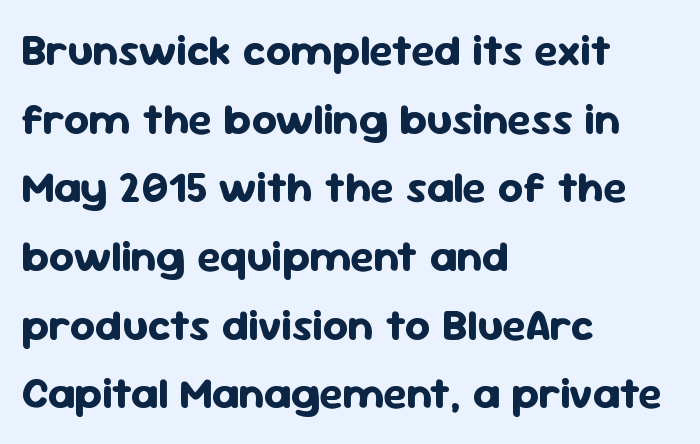
{"serif": "no", "italic": "no", "bold": "yes", "weight": "bold", "width": "normal", "stroke_contrast": "low", "x_height": "medium", "monospaced": "no", "underline": "no", "align": "left", "line_spacing": "normal", "line_spacing_ratio": 1.56, "letter_spacing": "normal", "letter_spacing_em": 0.0, "glyph_px": 44}
